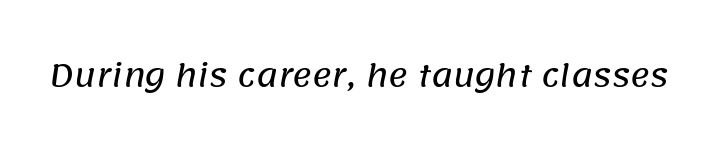
Q: Is the typeface a serif or a sans-serif typeface? A: Sans-serif.
Q: Is the text underlined? A: No.
Q: Is the spacing between letters normal or unusually wide? A: Normal.
Q: Width (condensed, normal, or wide)? A: Normal.
Q: Stroke contrast? A: Low.
Q: x-height? A: Large.
Q: Monospaced? A: No.
